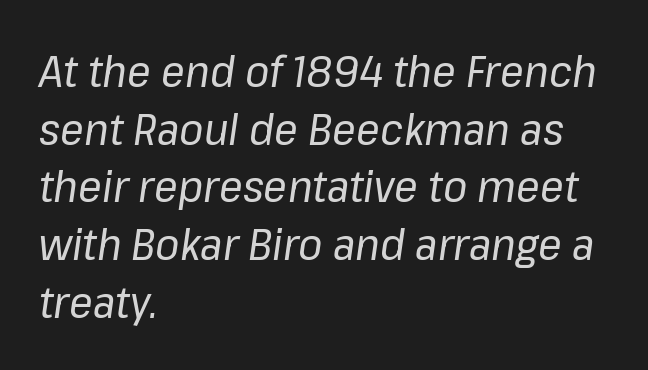
{"italic": "yes", "lean": "right", "slant_degrees": 8, "bold": "no", "weight": "regular", "width": "normal", "stroke_contrast": "low", "x_height": "medium", "monospaced": "no", "underline": "no", "align": "left", "line_spacing": "normal", "line_spacing_ratio": 1.31, "letter_spacing": "normal", "letter_spacing_em": 0.0, "glyph_px": 44}
